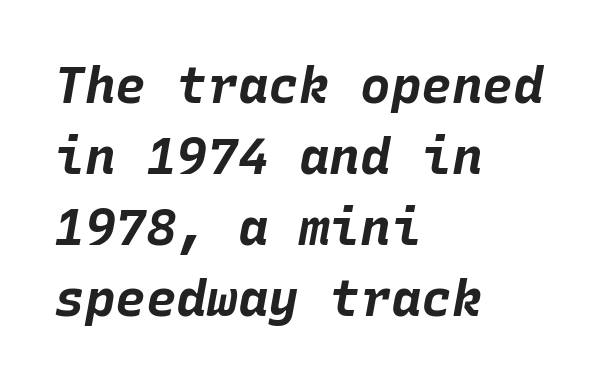
{"italic": "yes", "lean": "right", "slant_degrees": 10, "bold": "yes", "weight": "bold", "width": "normal", "stroke_contrast": "low", "x_height": "large", "monospaced": "yes", "underline": "no", "align": "left", "line_spacing": "normal", "line_spacing_ratio": 1.39, "letter_spacing": "normal", "letter_spacing_em": 0.0, "glyph_px": 51}
